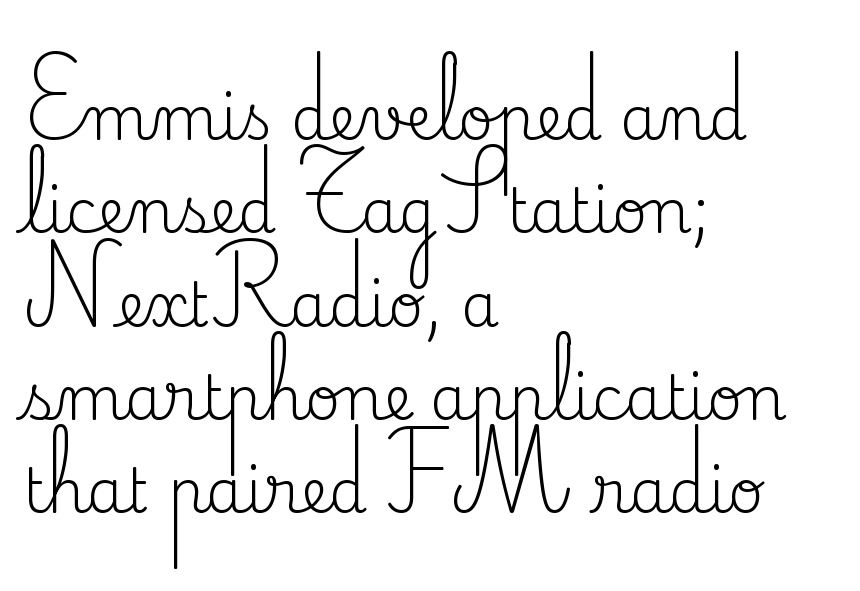
The image shows 61 px regular-weight serif type, upright; set left-aligned, normal line spacing (1.53x), normal letter spacing, not underlined; medium stroke contrast and a small x-height.
